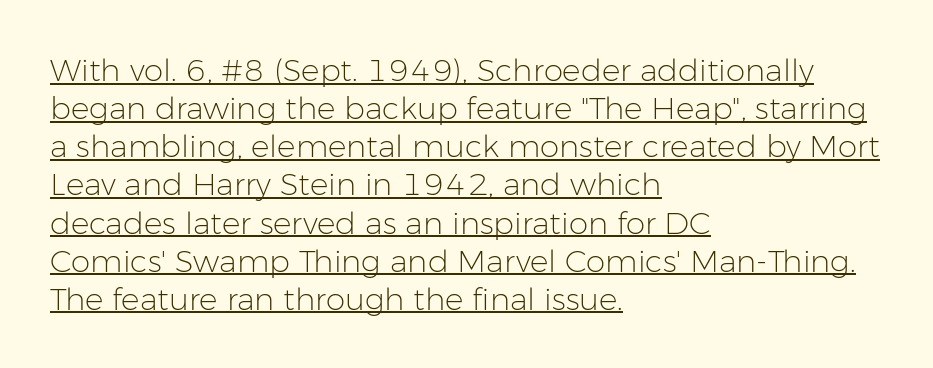
The lettering stays uniformly vertical, giving the passage a roman look. The text block is weighted toward the left margin, trailing off unevenly rightward. The designer went with a sans here, leaving each stem footless. The passage shown is typed in a proportional face where columns would drift. Weight: regular or lighter. The gaps between neighbouring characters are ordinary and unremarkable.
